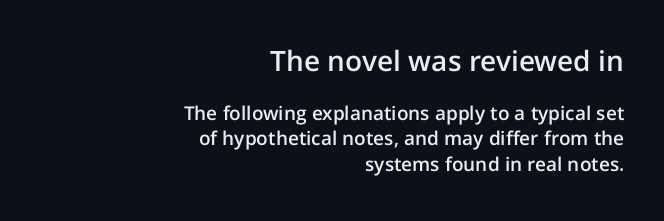
Underline: absent. The sample has been set in demibold, a notch under bold. Serif or sans? Sans — the stroke terminals are bare. Larger block? The one above; the one below is distinctly smaller. This sample has the flowing, uneven cadence of proportional lettering.
